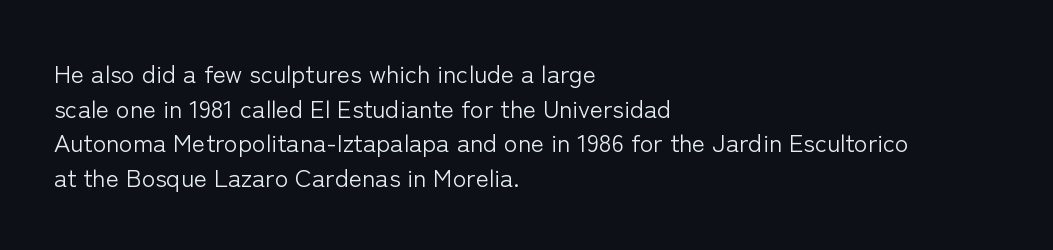
{"italic": "no", "bold": "no", "underline": "no", "align": "left", "line_spacing": "normal", "line_spacing_ratio": 1.39, "letter_spacing": "normal", "letter_spacing_em": 0.0, "glyph_px": 25}
